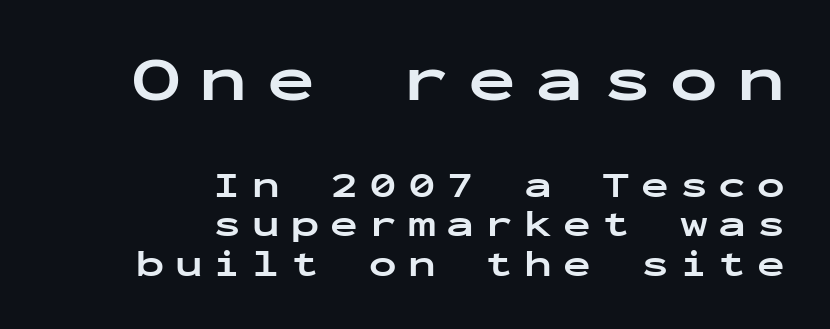
Q: Is the text bold? A: Yes.
Q: Is the text italic (slanted)? A: No, it is upright.
Q: Is the typeface a serif or a sans-serif typeface? A: Sans-serif.
Q: Is the text underlined? A: No.
Q: How is the paragraph aligned? A: Right-aligned.
Q: Is the spacing between letters normal or unusually wide? A: Unusually wide.
Q: Is the spacing between lines tight, normal or loose? A: Tight.
Q: Which block of text is set in a larger size, the first (top) or the second (bottom)? A: The first (top) one.
Q: Width (condensed, normal, or wide)? A: Wide.
Q: Stroke contrast? A: Low.
Q: x-height? A: Medium.
Q: Monospaced? A: Yes.
